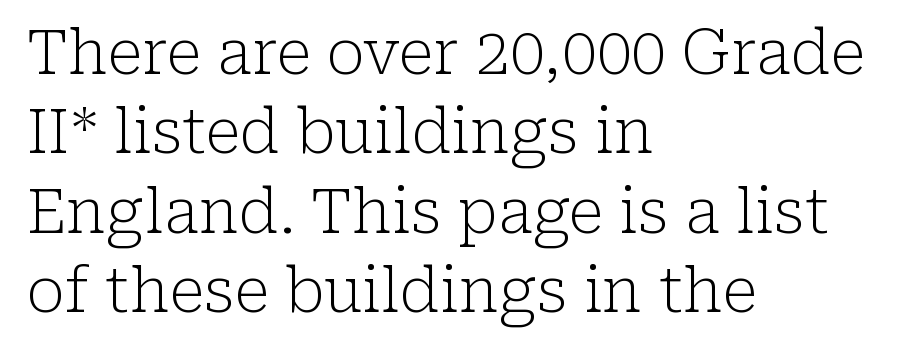
Does the copy run flush right? No — it runs flush left. Caption: standard tracking, unaltered. The weight would be labelled regular, book, light, or lighter still. Just letters on the line, the space beneath them empty. These lines were composed using upright roman letters.
